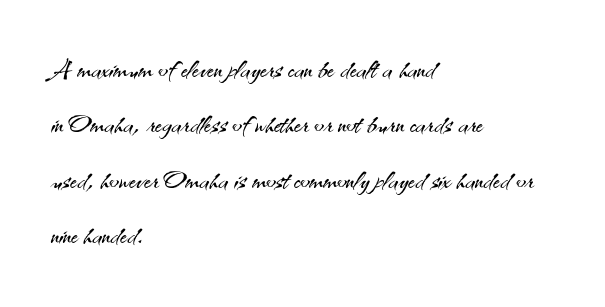
Reading down the column, the eye jumps a familiar distance to each next line. This sample uses plain, unmodified letter spacing. Think standard paragraph weight, or any step lighter than that. Varying glyph widths throughout — classic text-font behaviour.
